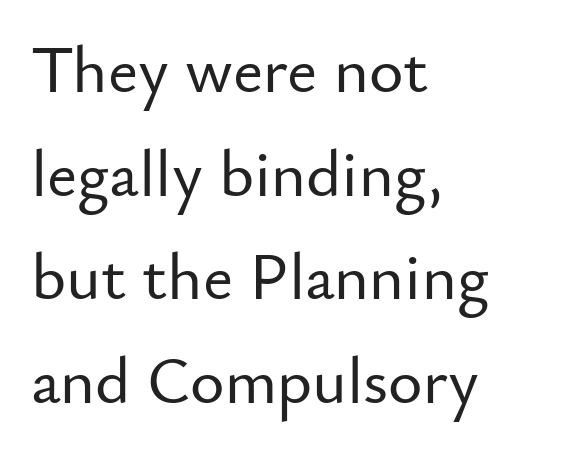
The image shows 66 px sans-serif type, upright; set left-aligned, normal line spacing (1.57x), normal letter spacing, not underlined; low stroke contrast and a small x-height.
